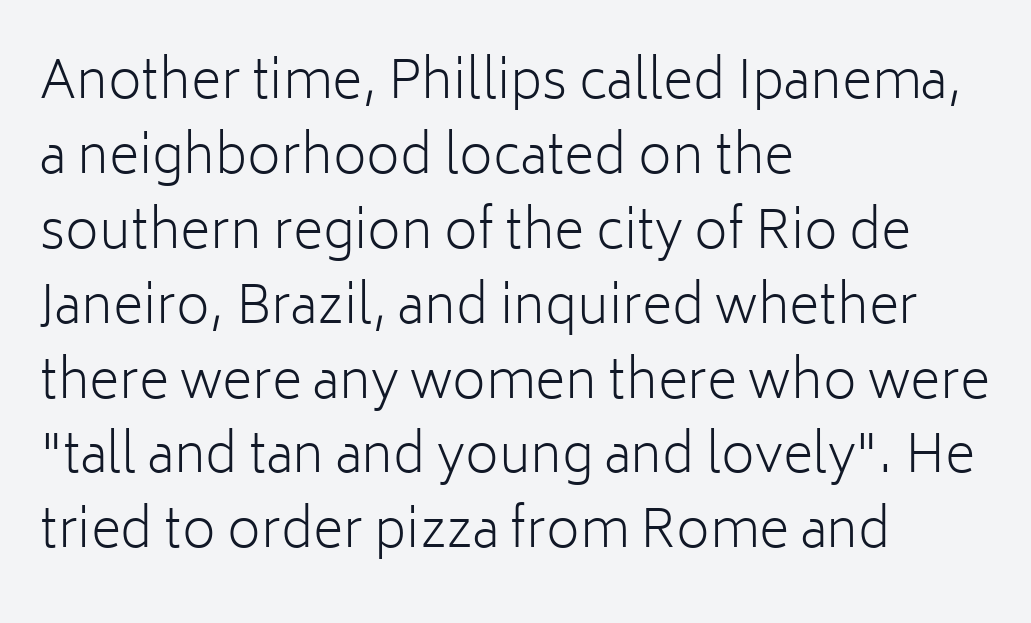
Q: Is the text bold? A: No.
Q: Is the text italic (slanted)? A: No, it is upright.
Q: Is the typeface a serif or a sans-serif typeface? A: Sans-serif.
Q: Is the text underlined? A: No.
Q: How is the paragraph aligned? A: Left-aligned.
Q: Is the spacing between letters normal or unusually wide? A: Normal.
Q: Is the spacing between lines tight, normal or loose? A: Normal.
Q: Width (condensed, normal, or wide)? A: Normal.
Q: Stroke contrast? A: Low.
Q: x-height? A: Medium.
Q: Monospaced? A: No.
